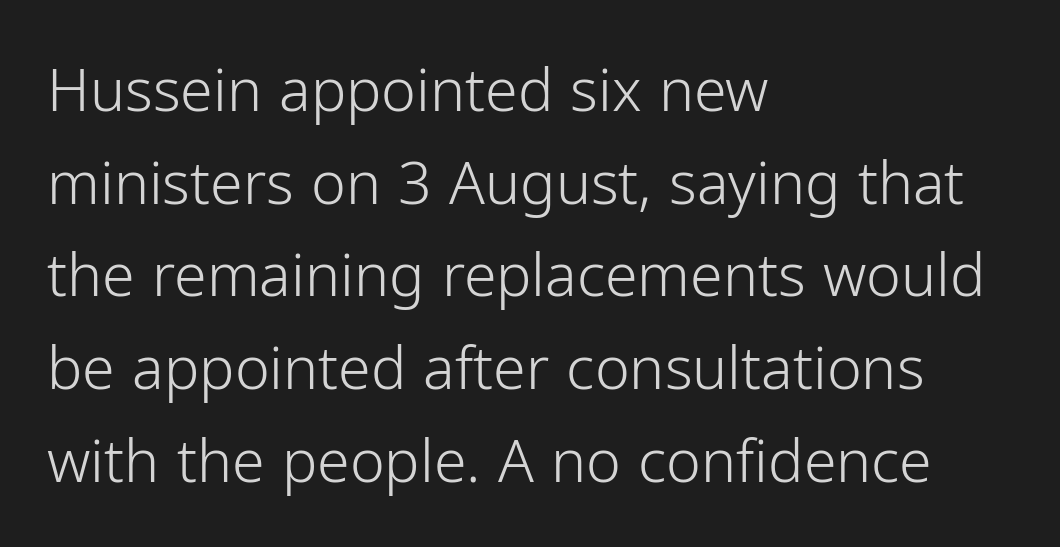
{"serif": "no", "italic": "no", "bold": "no", "weight": "light", "width": "normal", "stroke_contrast": "low", "x_height": "medium", "monospaced": "no", "underline": "no", "align": "left", "line_spacing": "normal", "line_spacing_ratio": 1.57, "letter_spacing": "normal", "letter_spacing_em": 0.0, "glyph_px": 59}
